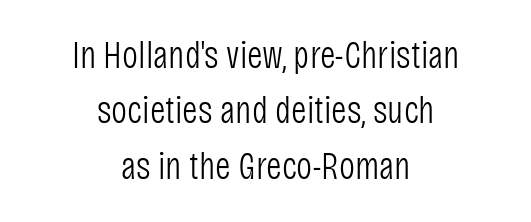
Unlike a traditional serif, this face leaves its strokes unadorned. Students, note that the glyphs here touch the page at normal intervals. A student would call this center alignment; a typographer would say set centered. Summary of vertical rhythm: regular, with standard interline spacing. No chunkiness to these letters — they're not bold. Check the space under the baseline: it is left empty.
